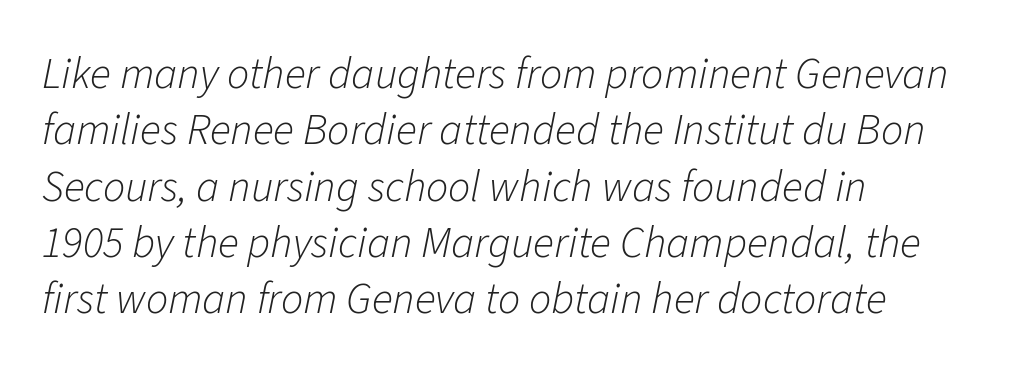
No extra tracking has been applied to these lines. Leading: standard. Is the block centered? No — it sits flush against the left margin. Spacing verdict: proportional, widths tailored to each character. Plain, unruled lines of type. The typesetting does not lean heavy: it is not bold.
